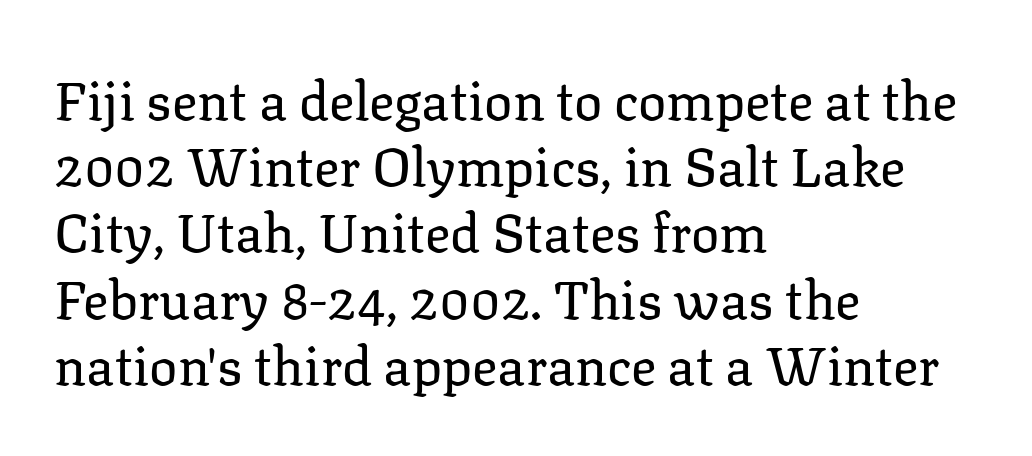
Leading: standard. Note the varied advance widths — an 'i' is clearly narrower than an 'm'. Stroke terminals: seriffed. Underlining? Definitely not there.
